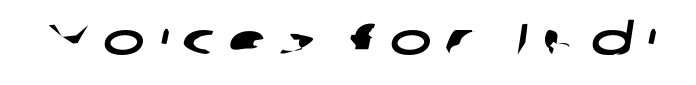
Q: Is the typeface a serif or a sans-serif typeface? A: Sans-serif.
Q: Is the text underlined? A: No.
Q: Is the spacing between letters normal or unusually wide? A: Unusually wide.
Q: Width (condensed, normal, or wide)? A: Wide.
Q: Stroke contrast? A: Low.
Q: x-height? A: Medium.
Q: Monospaced? A: No.
